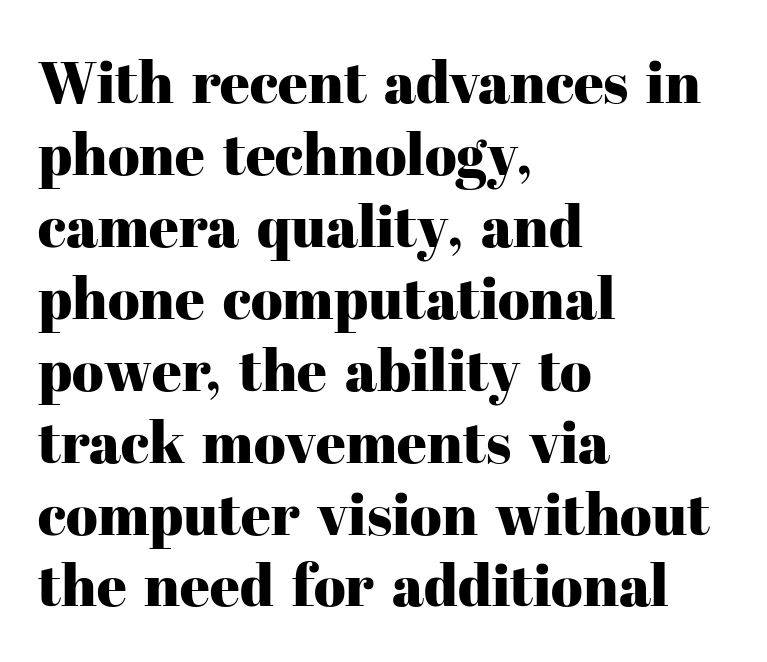
The image shows 58 px serif type, upright; set left-aligned, line spacing 1.24x, normal letter spacing, not underlined; high stroke contrast and a medium x-height.
